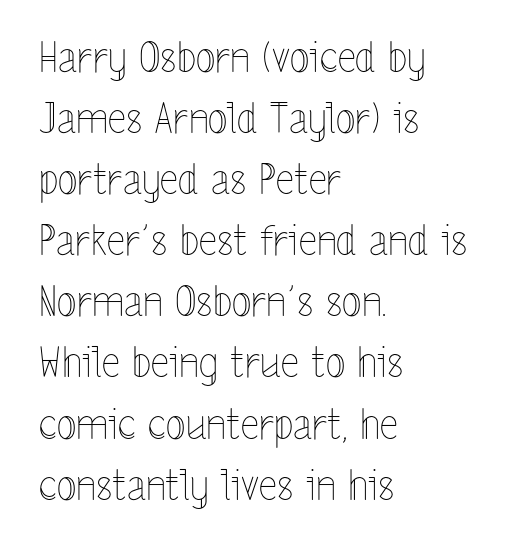
A bare baseline throughout the passage. Does the leading feel generous? No, just average. Weight: in the light-to-regular range. Think of a printed novel: that variable character pitch is what you see here.
